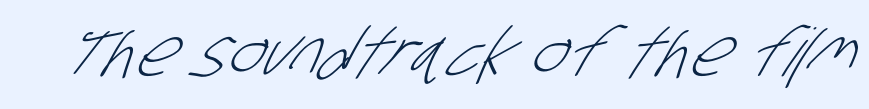
The image shows 66 px light, condensed sans-serif type; set normal letter spacing, not underlined; low stroke contrast and a large x-height.
